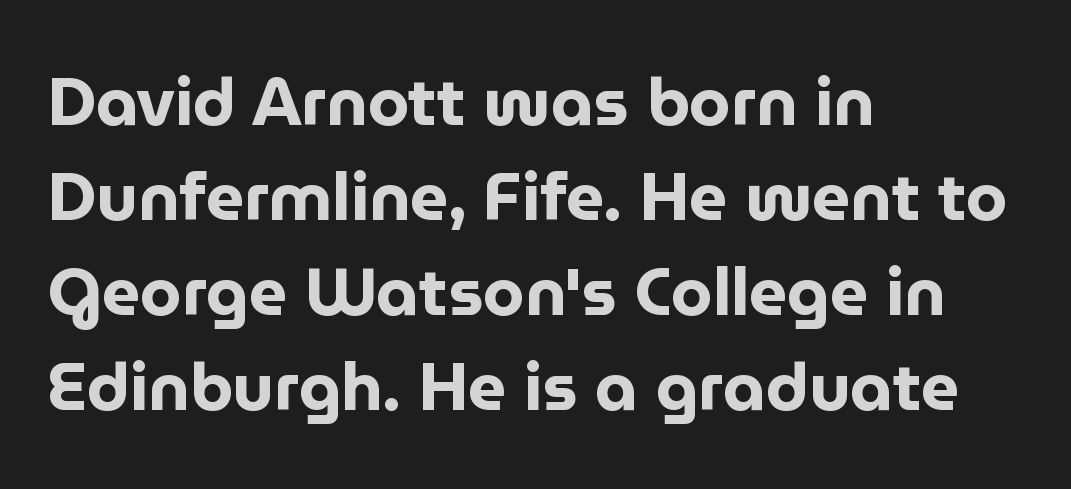
Q: Is the text bold? A: Yes.
Q: Is the text italic (slanted)? A: No, it is upright.
Q: Is the typeface a serif or a sans-serif typeface? A: Sans-serif.
Q: Is the text underlined? A: No.
Q: How is the paragraph aligned? A: Left-aligned.
Q: Is the spacing between letters normal or unusually wide? A: Normal.
Q: Is the spacing between lines tight, normal or loose? A: Normal.
Q: Width (condensed, normal, or wide)? A: Normal.
Q: Stroke contrast? A: Low.
Q: x-height? A: Medium.
Q: Monospaced? A: No.
